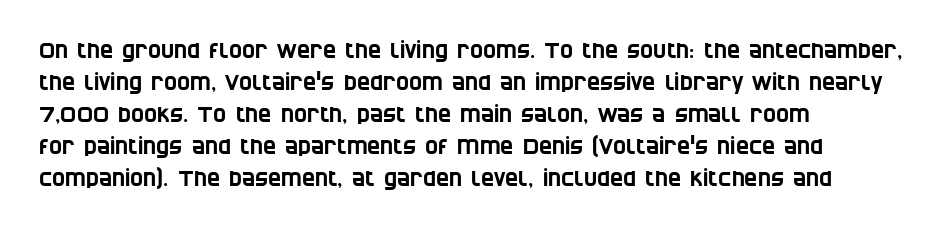
Casual observation: everything's shoved over to the left. Descenders are the only things crossing below the line. The space between consecutive lines is moderate. The letters sit at their default tracking, neither squeezed nor spread.
